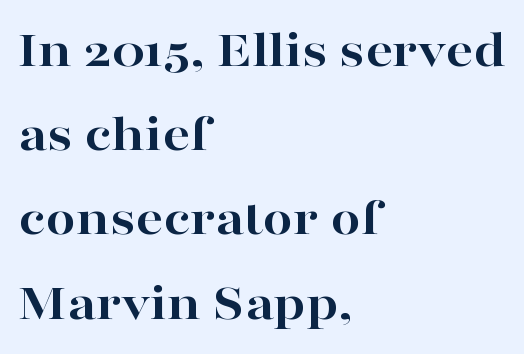
{"serif": "yes", "italic": "no", "bold": "yes", "weight": "bold", "width": "wide", "stroke_contrast": "high", "x_height": "medium", "monospaced": "no", "underline": "no", "align": "left", "line_spacing": "normal", "line_spacing_ratio": 1.56, "letter_spacing": "normal", "letter_spacing_em": 0.0, "glyph_px": 54}
